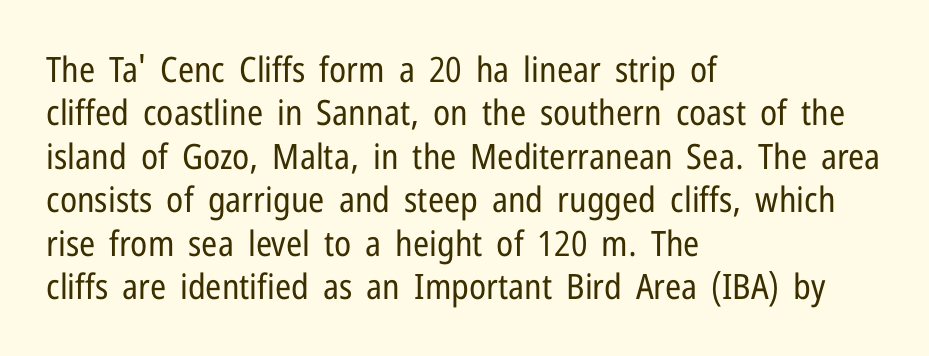
Q: Is the text bold? A: No.
Q: Is the text italic (slanted)? A: No, it is upright.
Q: Is the typeface a serif or a sans-serif typeface? A: Sans-serif.
Q: Is the text underlined? A: No.
Q: How is the paragraph aligned? A: Left-aligned.
Q: Is the spacing between letters normal or unusually wide? A: Normal.
Q: Width (condensed, normal, or wide)? A: Condensed.
Q: Stroke contrast? A: Low.
Q: x-height? A: Medium.
Q: Monospaced? A: No.
